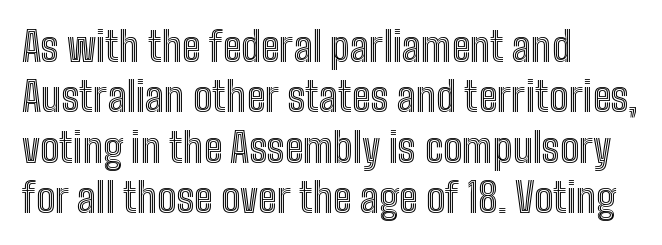
Q: Is the text italic (slanted)? A: No, it is upright.
Q: Is the text underlined? A: No.
Q: How is the paragraph aligned? A: Left-aligned.
Q: Is the spacing between letters normal or unusually wide? A: Normal.
Q: Is the spacing between lines tight, normal or loose? A: Normal.
Q: Width (condensed, normal, or wide)? A: Condensed.
Q: x-height? A: Medium.
Q: Monospaced? A: No.
